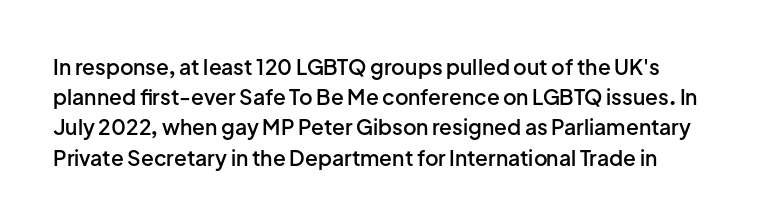
The block of text has a typical density, with ordinary space between rows. I'd describe the lettering as semibold — firm but not a full bold. A bare baseline throughout the passage. Letter spacing: default. Rendered with straight, roman letterforms.
